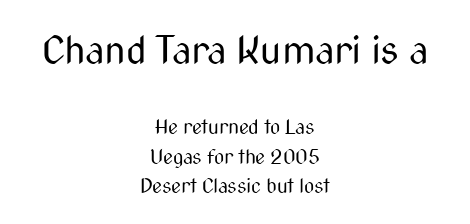
Q: Is the text bold? A: No.
Q: Is the text italic (slanted)? A: No, it is upright.
Q: Is the typeface a serif or a sans-serif typeface? A: Sans-serif.
Q: Is the text underlined? A: No.
Q: How is the paragraph aligned? A: Centered.
Q: Is the spacing between letters normal or unusually wide? A: Normal.
Q: Is the spacing between lines tight, normal or loose? A: Normal.
Q: Which block of text is set in a larger size, the first (top) or the second (bottom)? A: The first (top) one.
Q: Width (condensed, normal, or wide)? A: Condensed.
Q: Stroke contrast? A: Medium.
Q: x-height? A: Medium.
Q: Monospaced? A: No.
